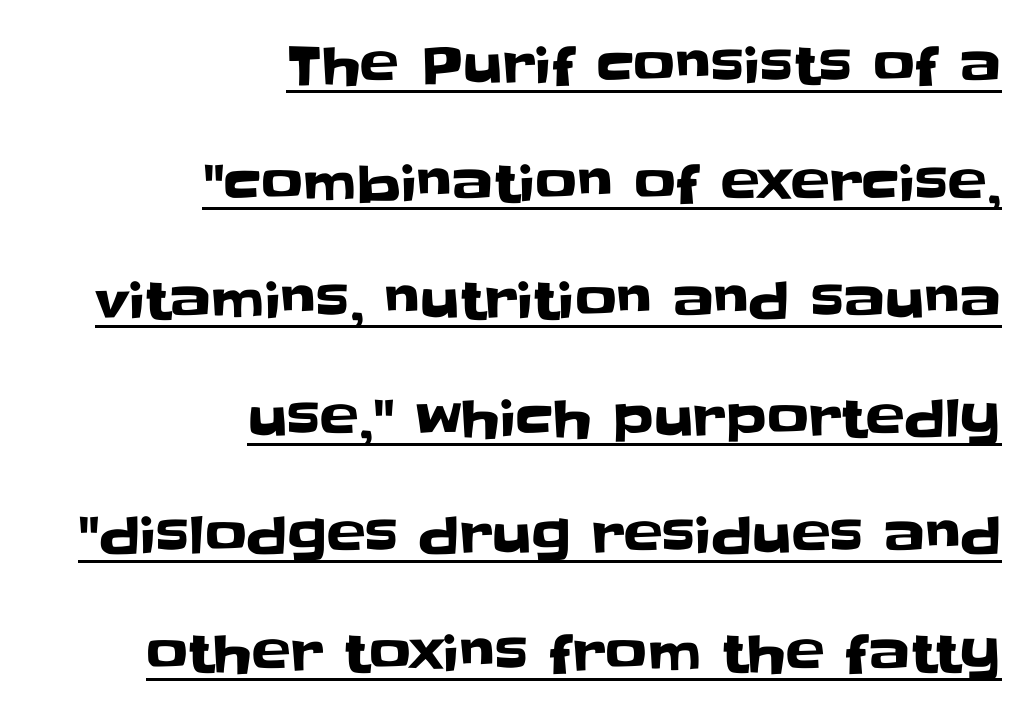
The image shows 52 px sans-serif type, upright; set right-aligned, loose line spacing (2.26x), normal letter spacing, underlined; low stroke contrast and a large x-height.
